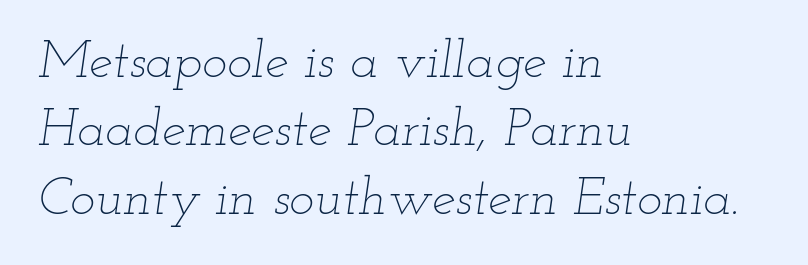
Do the characters align in a grid? No, the font is proportional. In terms of letterspacing, this is plain default setting. The letterforms sit at book weight or below. Evenly set lines give the paragraph a standard silhouette. When letters slant like this, we call the style italic. Type without underlining.
